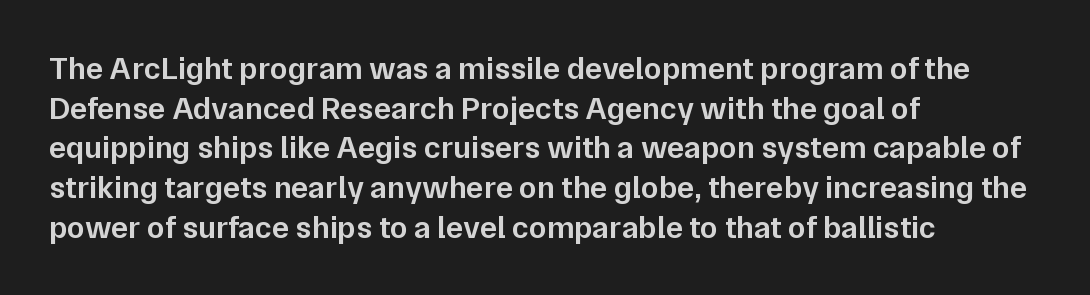
One-word summary of the alignment: left. The letters advance in unequal steps, a hallmark of proportional type. Slightly chunky letters — semibold, I'd say, not full bold. The area under the type is left untouched. The specimen reads as upright at a glance. Nope, no serifs anywhere on these letters.
